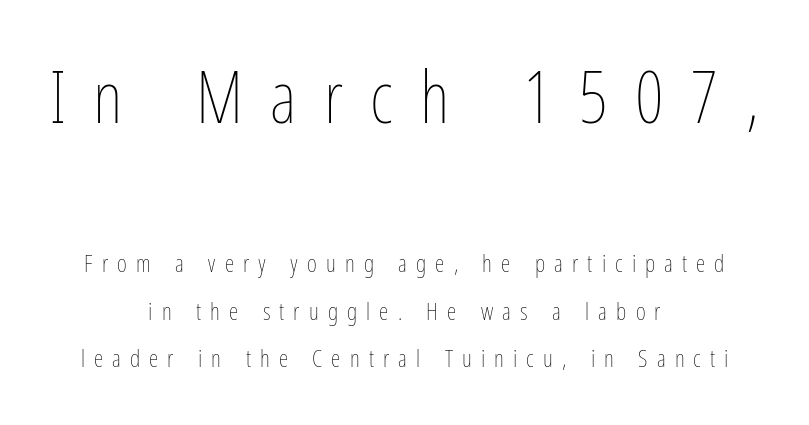
{"italic": "no", "bold": "no", "weight": "thin", "width": "condensed", "stroke_contrast": "low", "x_height": "medium", "monospaced": "no", "underline": "no", "align": "center", "line_spacing": "loose", "line_spacing_ratio": 1.98, "letter_spacing": "wide", "letter_spacing_em": 0.38, "larger_block": "first", "size_ratio": 3.0, "glyph_px": 72}
